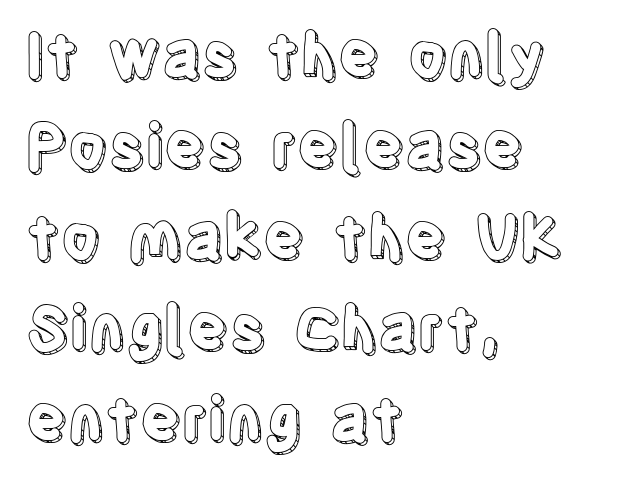
Q: Is the text italic (slanted)? A: No, it is upright.
Q: Is the text underlined? A: No.
Q: How is the paragraph aligned? A: Left-aligned.
Q: Is the spacing between letters normal or unusually wide? A: Normal.
Q: Is the spacing between lines tight, normal or loose? A: Normal.
Q: Width (condensed, normal, or wide)? A: Condensed.
Q: x-height? A: Large.
Q: Monospaced? A: No.
